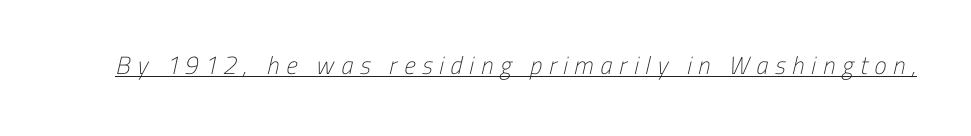
The image shows 25 px text type; set unusually wide letter spacing (+0.27 em), underlined.
